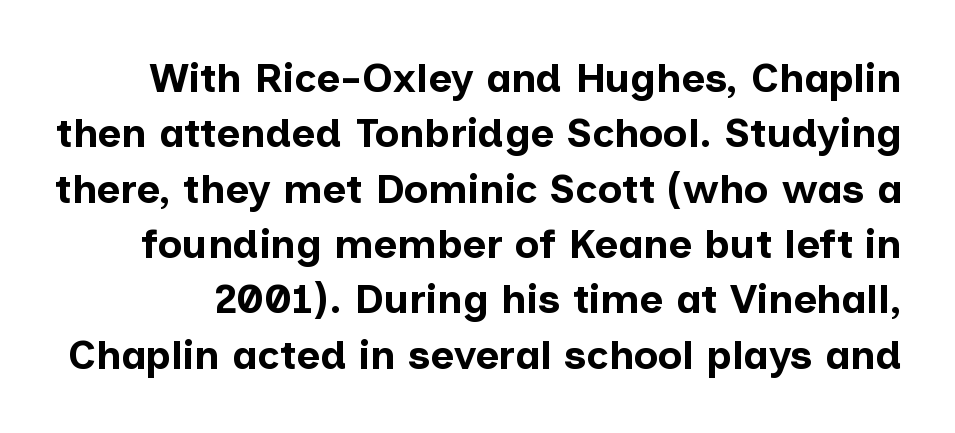
The image shows 41 px bold sans-serif type, upright; set normal line spacing (1.35x), normal letter spacing, not underlined; low stroke contrast and a medium x-height.
